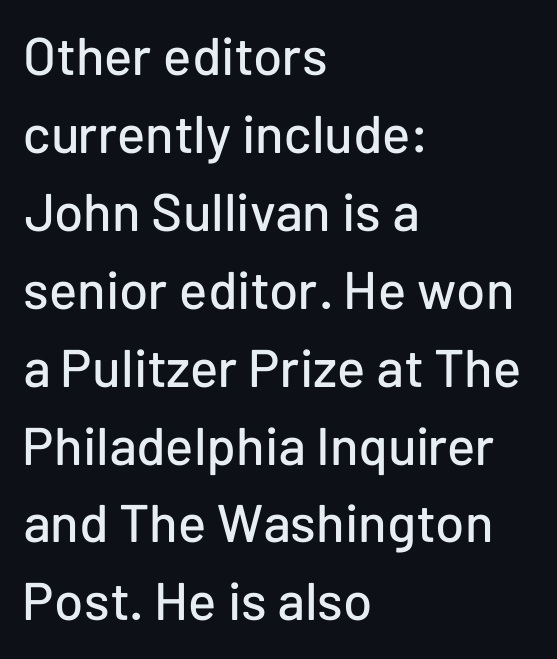
The image shows 53 px sans-serif type, upright; set left-aligned, normal line spacing (1.47x), normal letter spacing, not underlined; low stroke contrast and a medium x-height.
